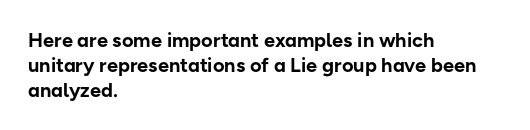
Q: Is the text bold? A: Yes.
Q: Is the text italic (slanted)? A: No, it is upright.
Q: Is the text underlined? A: No.
Q: How is the paragraph aligned? A: Left-aligned.
Q: Is the spacing between letters normal or unusually wide? A: Normal.
